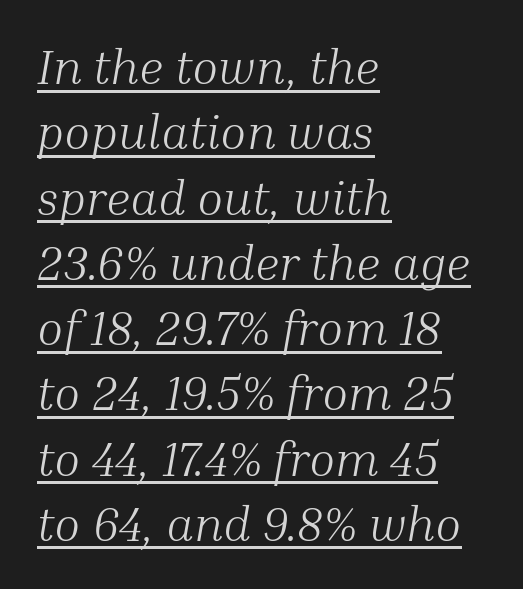
The image shows 48 px light serif type, italic (leaning right); set left-aligned, normal line spacing (1.36x), normal letter spacing, underlined; medium stroke contrast and a medium x-height.
